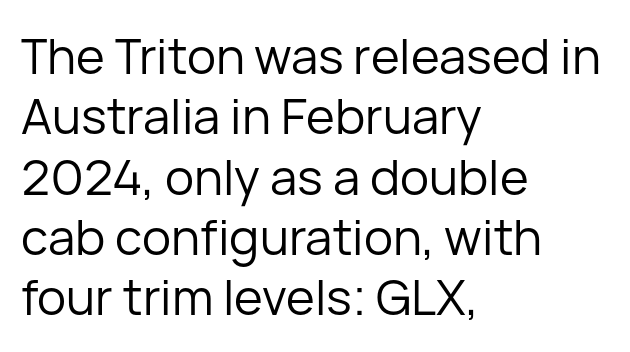
Check where the strokes stop: nothing finishes them off — pure sans. Ascenders rise straight up at ninety degrees. The letters look calm and open, with moderate or lighter stems. A clean baseline with only descenders dipping below it.
